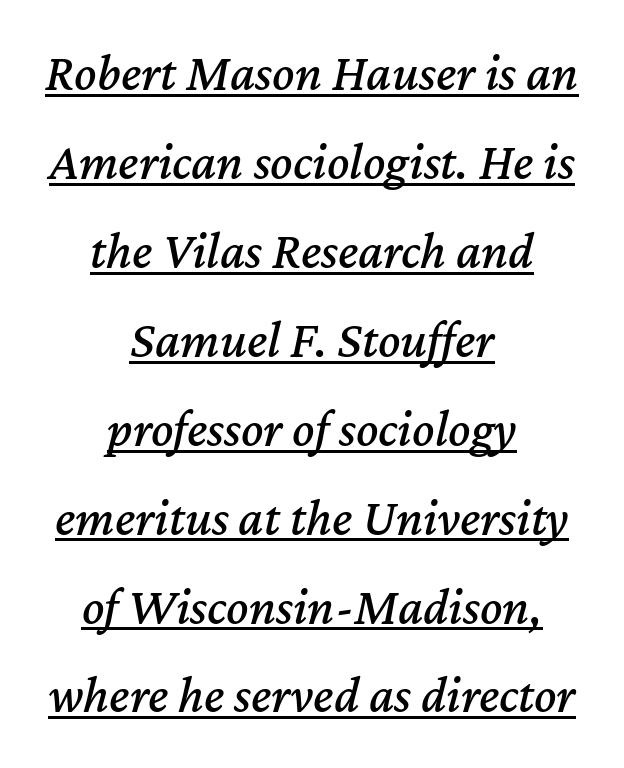
{"italic": "yes", "lean": "right", "slant_degrees": 12, "width": "normal", "stroke_contrast": "medium", "x_height": "medium", "monospaced": "no", "underline": "yes", "align": "center", "line_spacing_ratio": 1.71, "letter_spacing": "normal", "letter_spacing_em": 0.0, "glyph_px": 52}
